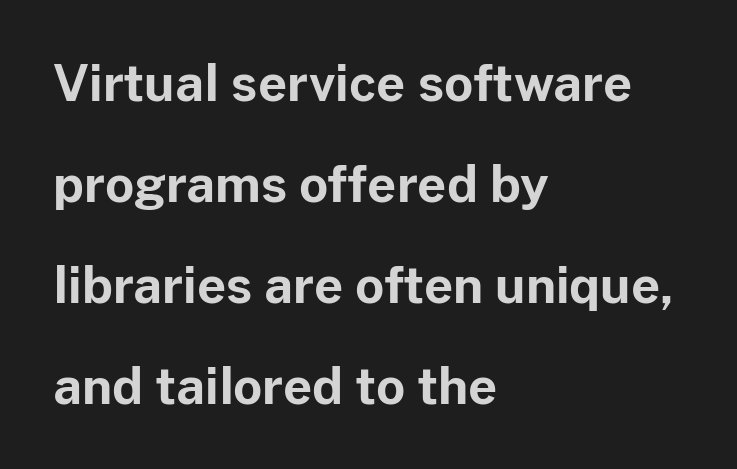
{"serif": "no", "italic": "no", "bold": "yes", "weight": "bold", "width": "normal", "stroke_contrast": "low", "x_height": "medium", "monospaced": "no", "underline": "no", "align": "left", "line_spacing": "loose", "line_spacing_ratio": 2.02, "letter_spacing": "normal", "letter_spacing_em": 0.0, "glyph_px": 50}
